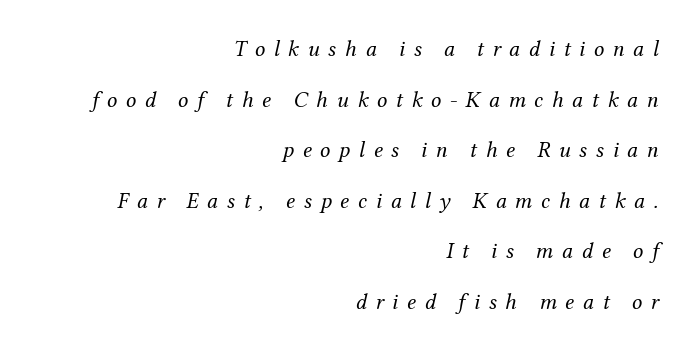
{"italic": "yes", "lean": "right", "slant_degrees": 12, "bold": "no", "underline": "no", "align": "right", "line_spacing": "loose", "line_spacing_ratio": 2.2, "letter_spacing": "wide", "letter_spacing_em": 0.37, "glyph_px": 23}
